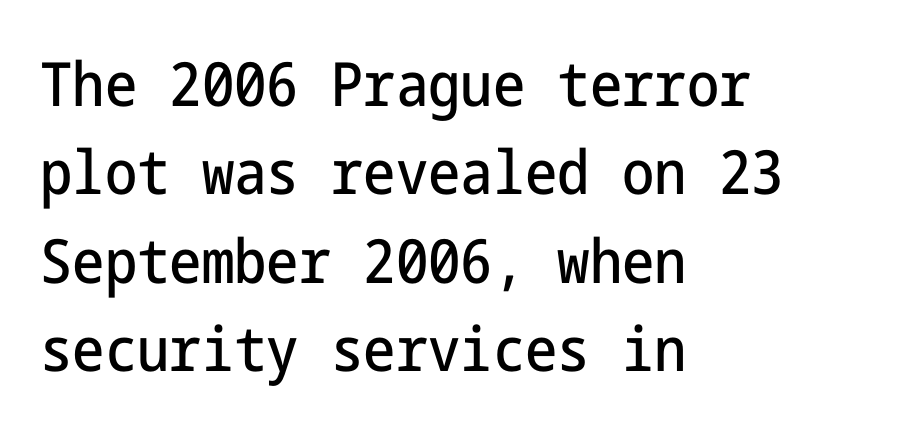
{"serif": "no", "italic": "no", "width": "condensed", "stroke_contrast": "low", "x_height": "medium", "underline": "no", "align": "left", "line_spacing": "normal", "line_spacing_ratio": 1.45, "letter_spacing": "normal", "letter_spacing_em": 0.0, "glyph_px": 61}
